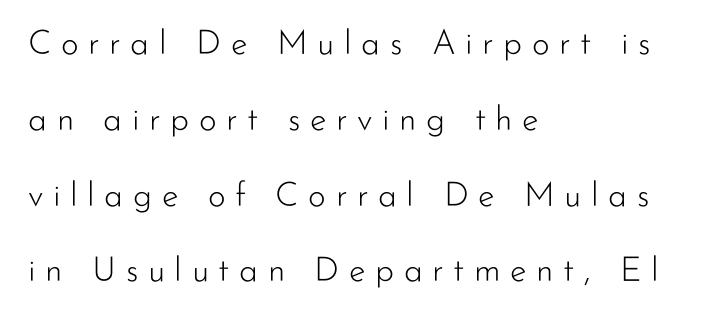
Q: Is the text bold? A: No.
Q: Is the text italic (slanted)? A: No, it is upright.
Q: Is the typeface a serif or a sans-serif typeface? A: Sans-serif.
Q: Is the text underlined? A: No.
Q: How is the paragraph aligned? A: Left-aligned.
Q: Is the spacing between letters normal or unusually wide? A: Unusually wide.
Q: Is the spacing between lines tight, normal or loose? A: Loose.
Q: Width (condensed, normal, or wide)? A: Normal.
Q: Stroke contrast? A: Low.
Q: x-height? A: Small.
Q: Monospaced? A: No.
